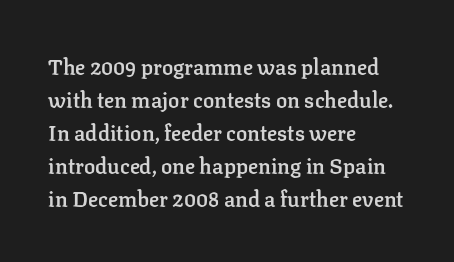
{"italic": "no", "bold": "semi", "underline": "no", "align": "left", "line_spacing": "normal", "line_spacing_ratio": 1.57, "letter_spacing": "normal", "letter_spacing_em": 0.0, "glyph_px": 21}
